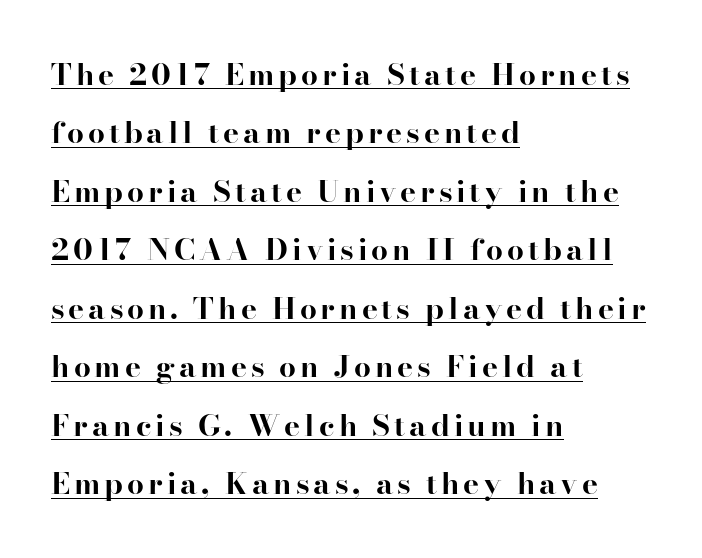
The image shows 30 px bold serif type, upright; set left-aligned, loose line spacing (1.95x), underlined; high stroke contrast and a small x-height.
